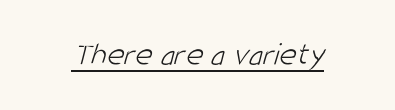
{"serif": "no", "bold": "no", "weight": "light", "width": "condensed", "stroke_contrast": "low", "x_height": "large", "monospaced": "no", "underline": "yes", "letter_spacing": "normal", "letter_spacing_em": 0.0, "glyph_px": 33}
